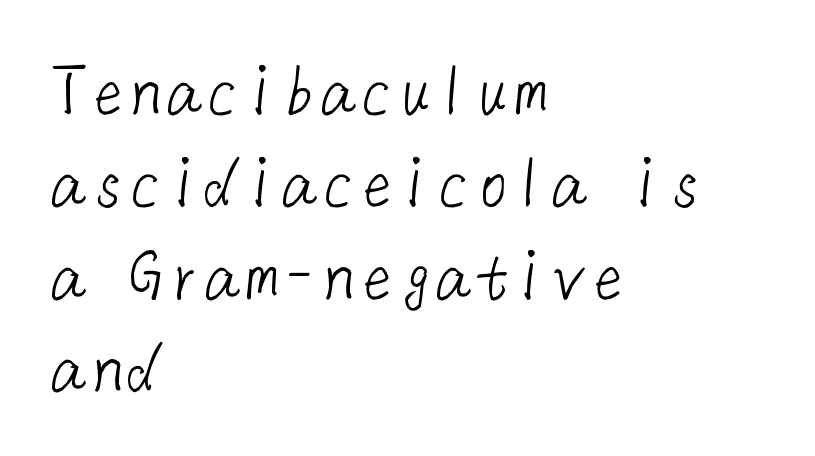
The image shows 77 px light sans-serif type; set left-aligned, line spacing 1.2x, normal letter spacing, not underlined; low stroke contrast and a medium x-height.
